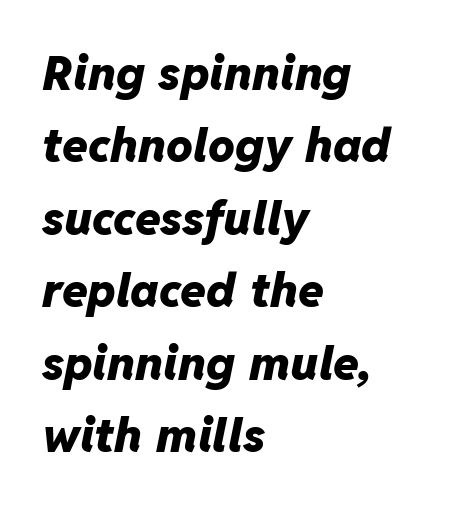
Q: Is the text bold? A: Yes.
Q: Is the text italic (slanted)? A: Yes, it leans right by about 11 degrees.
Q: Is the text underlined? A: No.
Q: How is the paragraph aligned? A: Left-aligned.
Q: Is the spacing between letters normal or unusually wide? A: Normal.
Q: Is the spacing between lines tight, normal or loose? A: Normal.
Q: Width (condensed, normal, or wide)? A: Normal.
Q: Stroke contrast? A: Low.
Q: x-height? A: Medium.
Q: Monospaced? A: No.
